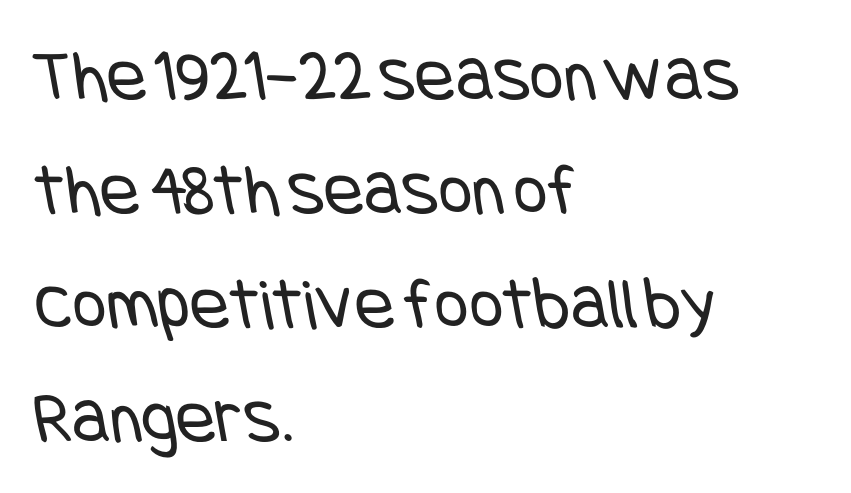
The image shows 74 px regular-weight, condensed sans-serif type; set left-aligned, normal line spacing (1.54x), normal letter spacing, not underlined; low stroke contrast and a large x-height.
